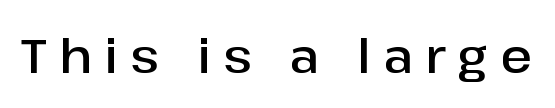
{"serif": "no", "italic": "no", "bold": "semi", "weight": "semibold", "width": "normal", "stroke_contrast": "low", "x_height": "medium", "monospaced": "no", "underline": "no", "letter_spacing": "wide", "letter_spacing_em": 0.26, "glyph_px": 48}
